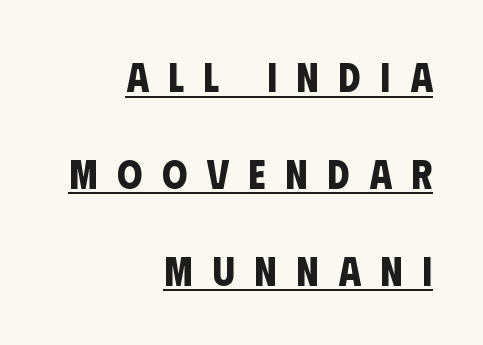
{"serif": "no", "bold": "yes", "weight": "bold", "width": "condensed", "stroke_contrast": "low", "x_height": "large", "monospaced": "no", "underline": "yes", "align": "right", "line_spacing": "loose", "line_spacing_ratio": 2.42, "letter_spacing": "wide", "letter_spacing_em": 0.49, "glyph_px": 40}
